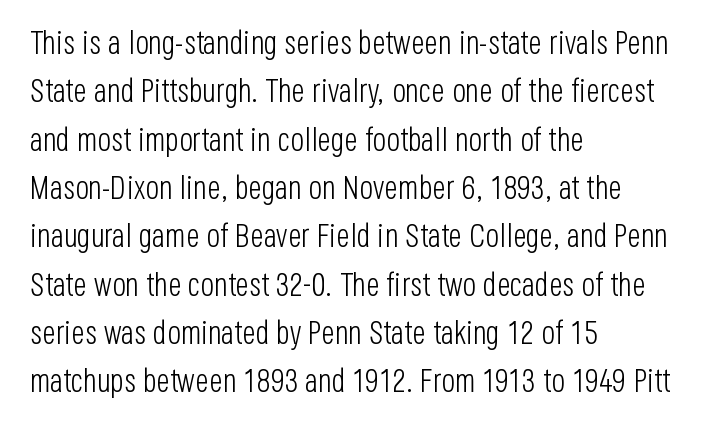
Q: Is the text bold? A: No.
Q: Is the text italic (slanted)? A: No, it is upright.
Q: Is the typeface a serif or a sans-serif typeface? A: Sans-serif.
Q: Is the text underlined? A: No.
Q: How is the paragraph aligned? A: Left-aligned.
Q: Is the spacing between letters normal or unusually wide? A: Normal.
Q: Is the spacing between lines tight, normal or loose? A: Normal.
Q: Width (condensed, normal, or wide)? A: Condensed.
Q: Stroke contrast? A: Low.
Q: x-height? A: Large.
Q: Monospaced? A: No.
